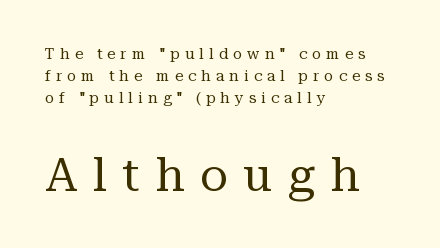
A bare baseline throughout the passage. The block of text has a typical density, with ordinary space between rows. You get the small type first, then a jump to larger type. Is this a heavy cut? Hardly; it is regular or lighter. Teacher's note: observe the even left margin — that is flush-left alignment.
